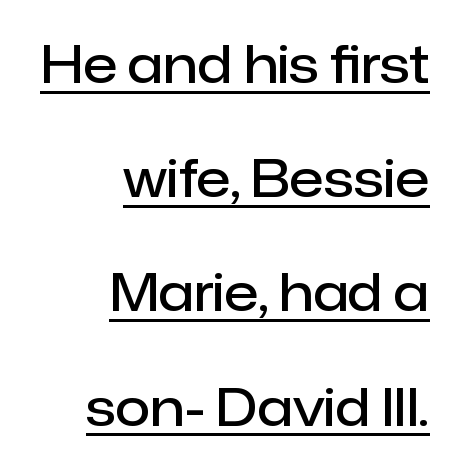
{"serif": "no", "italic": "no", "bold": "semi", "weight": "semibold", "width": "normal", "stroke_contrast": "low", "x_height": "medium", "monospaced": "no", "underline": "yes", "align": "right", "line_spacing": "loose", "line_spacing_ratio": 2.24, "letter_spacing": "normal", "letter_spacing_em": 0.0, "glyph_px": 51}
